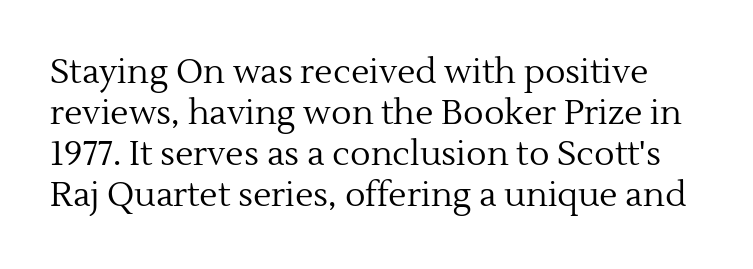
Q: Is the text bold? A: No.
Q: Is the text italic (slanted)? A: No, it is upright.
Q: Is the typeface a serif or a sans-serif typeface? A: Serif.
Q: Is the text underlined? A: No.
Q: Is the spacing between letters normal or unusually wide? A: Normal.
Q: Width (condensed, normal, or wide)? A: Normal.
Q: x-height? A: Medium.
Q: Monospaced? A: No.
